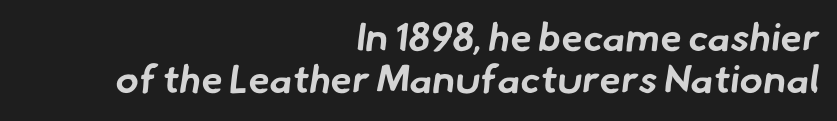
{"serif": "no", "bold": "yes", "weight": "bold", "width": "normal", "stroke_contrast": "low", "x_height": "small", "monospaced": "no", "underline": "no", "align": "right", "line_spacing": "tight", "line_spacing_ratio": 1.08, "letter_spacing": "normal", "letter_spacing_em": 0.0, "glyph_px": 39}
